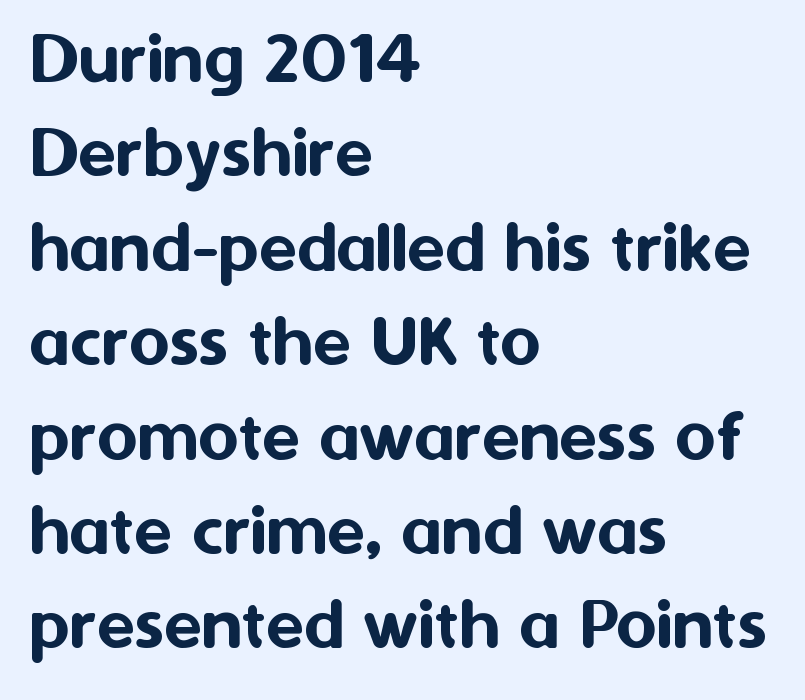
Q: Is the text italic (slanted)? A: No, it is upright.
Q: Is the typeface a serif or a sans-serif typeface? A: Sans-serif.
Q: Is the text underlined? A: No.
Q: How is the paragraph aligned? A: Left-aligned.
Q: Is the spacing between letters normal or unusually wide? A: Normal.
Q: Width (condensed, normal, or wide)? A: Normal.
Q: Stroke contrast? A: Medium.
Q: x-height? A: Medium.
Q: Monospaced? A: No.
